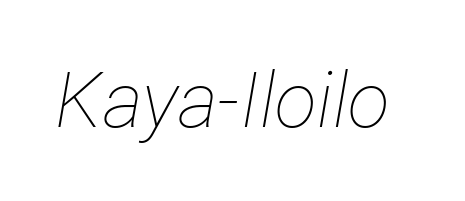
Descenders hang freely into open space. The line texture is even and compact thanks to regular tracking. These lines are rendered in a variable-pitch font. Weight: in the light-to-regular range.
